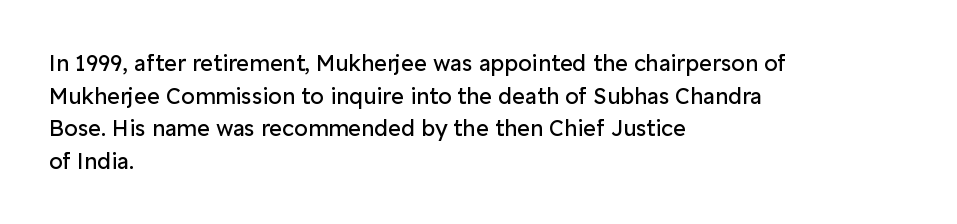
The image shows 22 px text type, upright; set left-aligned, normal line spacing (1.48x), normal letter spacing, not underlined.
